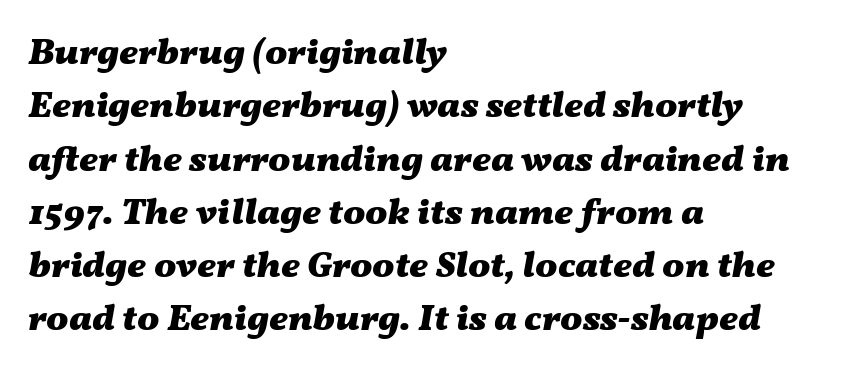
The image shows 37 px heavy, wide type, italic (leaning right); set left-aligned, normal line spacing (1.44x), normal letter spacing, not underlined; medium stroke contrast and a medium x-height.
